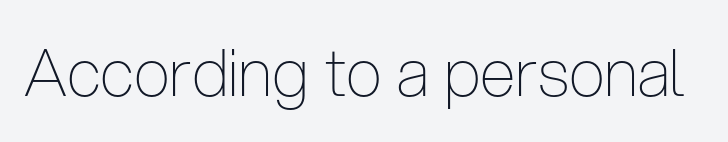
The image shows 65 px thin, condensed sans-serif type, upright; set normal letter spacing, not underlined; low stroke contrast and a medium x-height.
